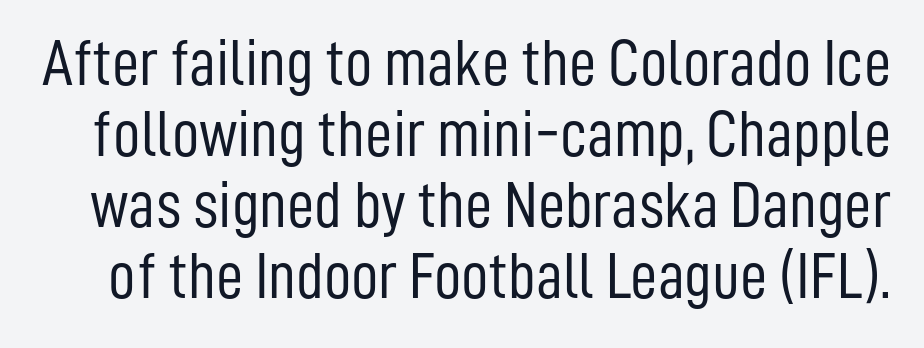
Q: Is the text bold? A: No.
Q: Is the text italic (slanted)? A: No, it is upright.
Q: Is the typeface a serif or a sans-serif typeface? A: Sans-serif.
Q: Is the text underlined? A: No.
Q: Is the spacing between letters normal or unusually wide? A: Normal.
Q: Is the spacing between lines tight, normal or loose? A: Tight.
Q: Width (condensed, normal, or wide)? A: Condensed.
Q: Stroke contrast? A: Low.
Q: x-height? A: Medium.
Q: Monospaced? A: No.
